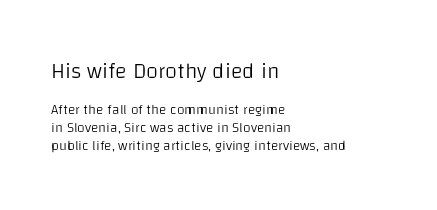
Beneath every word, the page is bare. Ascenders rise straight up at ninety degrees. A quiet, ordinary-to-light weight characterises the typeface. The vertical gap from one line to the next is medium. Caption: standard tracking, unaltered.
